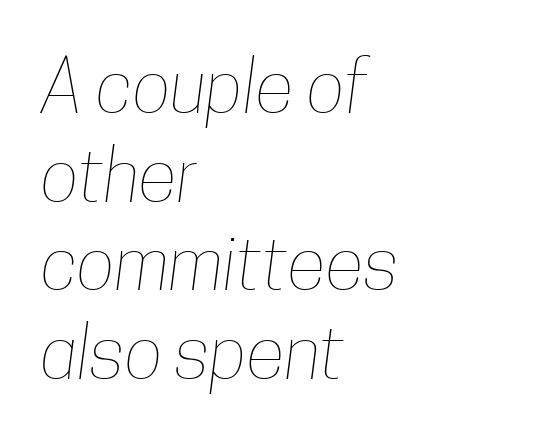
The image shows 72 px thin, condensed type; set left-aligned, line spacing 1.23x, normal letter spacing, not underlined; low stroke contrast and a medium x-height.
